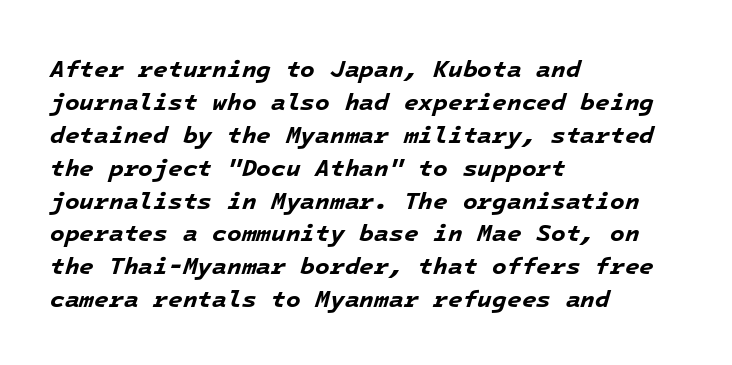
The string is rendered with underlining switched off. Italic? Definitely — the glyphs are oblique. How would I describe the line gaps? Plain and ordinary. The rendering anchors every line to the left-hand side. In terms of weight, the rendering is a true, heavy bold. In terms of letterspacing, this is plain default setting.
